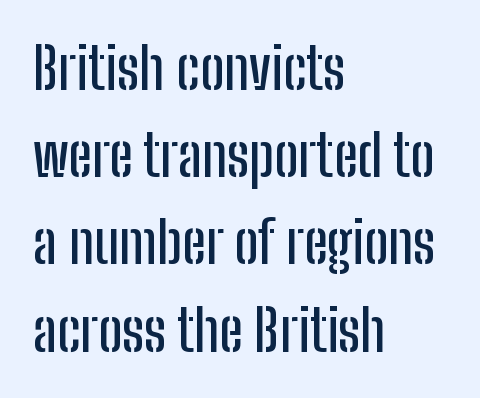
Letter spacing: default. The font family rendered here belongs to the sans-serif group. Think of a printed novel: that variable character pitch is what you see here. No word sits above an underline.
